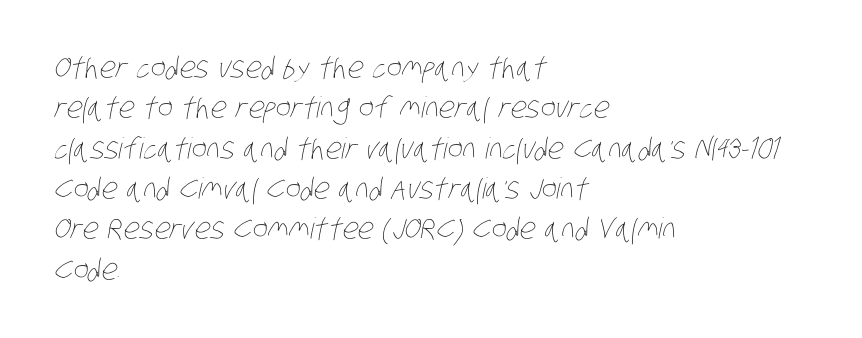
Q: Is the text bold? A: No.
Q: Is the text underlined? A: No.
Q: How is the paragraph aligned? A: Left-aligned.
Q: Is the spacing between letters normal or unusually wide? A: Normal.
Q: Is the spacing between lines tight, normal or loose? A: Normal.
Q: Width (condensed, normal, or wide)? A: Condensed.
Q: Stroke contrast? A: Low.
Q: x-height? A: Large.
Q: Monospaced? A: No.
